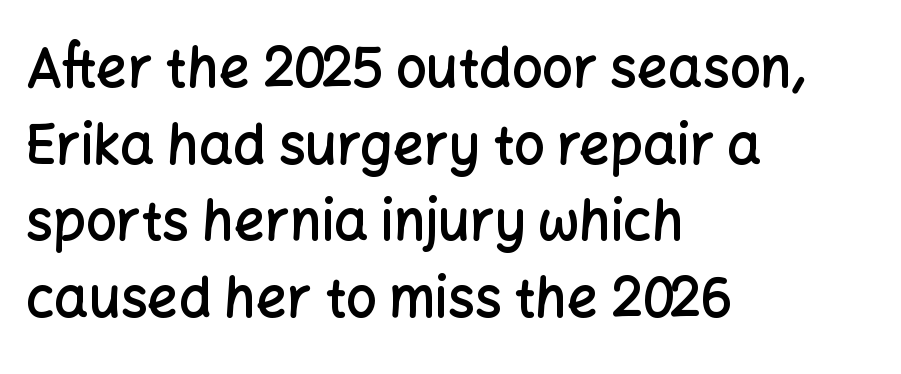
The image shows 54 px semibold sans-serif type, upright; set left-aligned, normal line spacing (1.42x), normal letter spacing, not underlined; low stroke contrast and a medium x-height.
